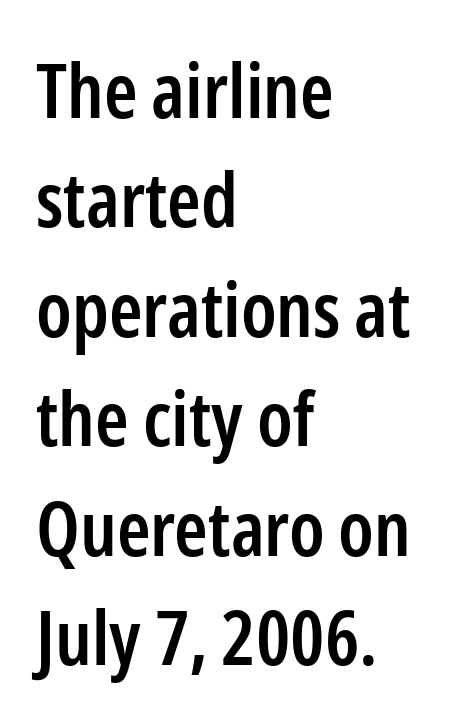
Moderately thickened strokes mark this as semibold type. If you measured baseline to baseline, you'd find a middling distance. The type sits square on the baseline with zero lean. These lines are composed in type without serifs. Which margin do the lines hug? The left one — the right edge is uneven.
